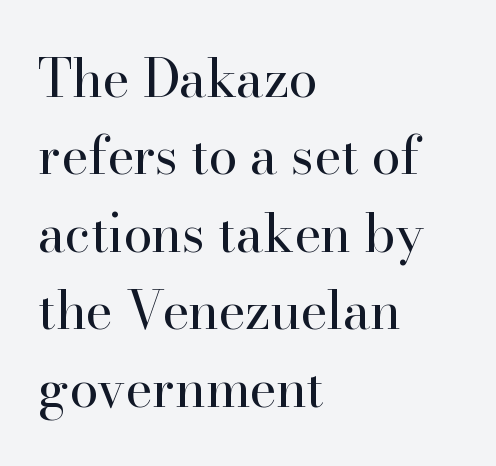
The image shows 52 px regular-weight serif type, upright; set left-aligned, normal line spacing (1.49x), normal letter spacing, not underlined; high stroke contrast and a small x-height.
